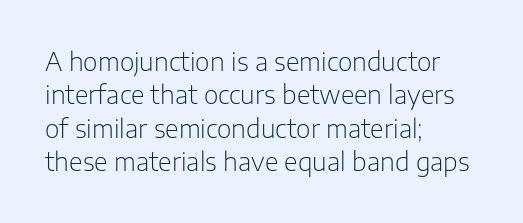
{"italic": "no", "bold": "no", "underline": "no", "align": "left", "line_spacing": "normal", "line_spacing_ratio": 1.34, "letter_spacing": "normal", "letter_spacing_em": 0.0, "glyph_px": 25}
